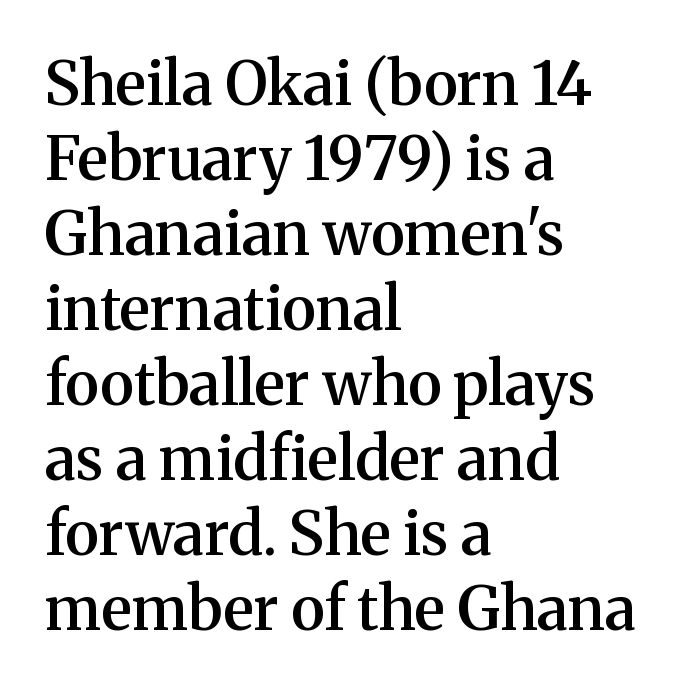
Q: Is the text bold? A: Semi-bold.
Q: Is the text italic (slanted)? A: No, it is upright.
Q: Is the typeface a serif or a sans-serif typeface? A: Serif.
Q: Is the text underlined? A: No.
Q: How is the paragraph aligned? A: Left-aligned.
Q: Is the spacing between letters normal or unusually wide? A: Normal.
Q: Is the spacing between lines tight, normal or loose? A: Normal.
Q: Width (condensed, normal, or wide)? A: Normal.
Q: Stroke contrast? A: Medium.
Q: x-height? A: Medium.
Q: Monospaced? A: No.
